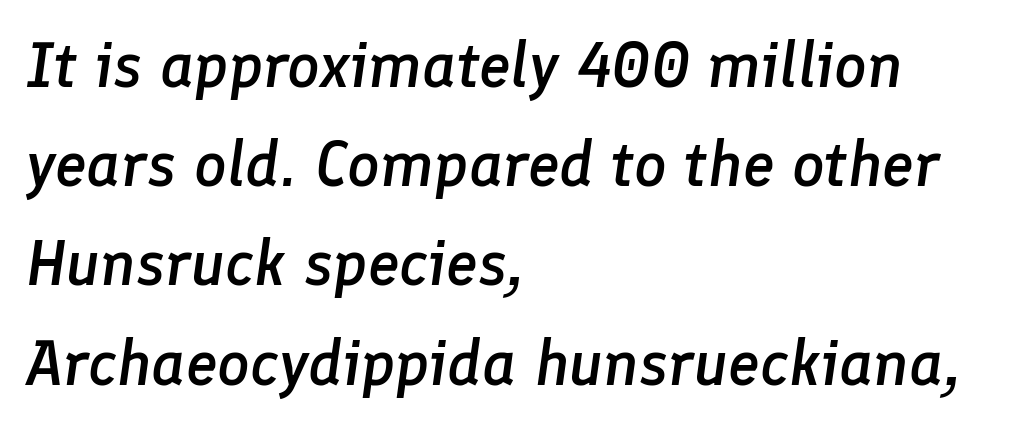
What weight is shown? A semibold, between regular and bold. Nobody touched the tracking dial on this one. The glyphs look as if they've been sheared to an angle. Descenders hang freely into open space. If you drew a ruler down the left edge, every line would touch it.
